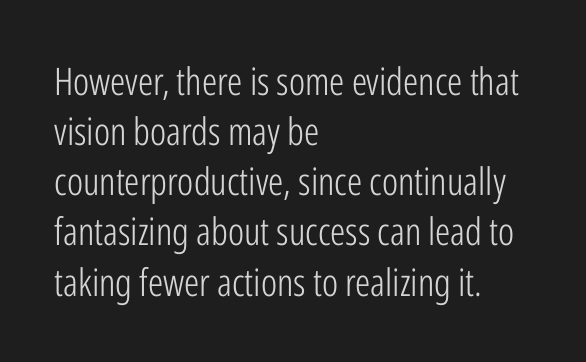
One-word summary of the alignment: left. Does the leading feel generous? No, just average. Nobody drew a line under any word here. Spacing verdict: proportional, widths tailored to each character. What kind of face is this? One without serifs — a sans.
